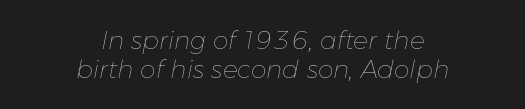
Letters have the restrained weight of plain body copy at most. This sample uses an oblique cut, with every glyph tilted off the vertical. Is the letter spacing exaggerated? No — it looks like the ordinary default. Clear beneath every line of the passage. Teacher's note: observe the equal gaps on both sides — that is centered alignment.
